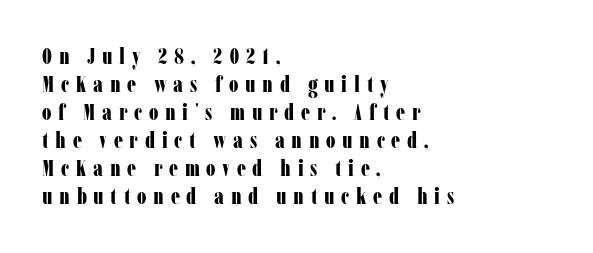
This rendering widens character spacing well past its baseline value. Clear beneath every line of the passage. Heavy, bold letterforms. Caption: multi-line text, flush left, ragged right. Tall strokes in this sample are plumb rather than angled.
